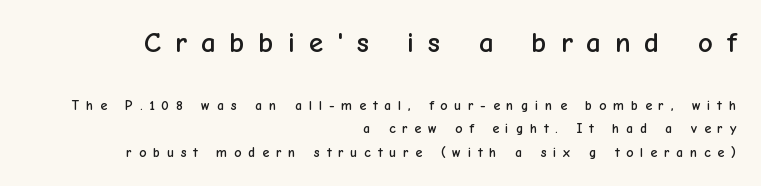
Observe the wide spacing: letters keep a clear distance from each other. Serif or sans? Sans — the stroke terminals are bare. This sample has the flowing, uneven cadence of proportional lettering. The typography opts for an upright posture over an oblique one. Does the leading feel generous? No, just average.
